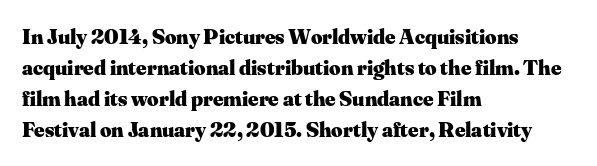
Q: Is the text bold? A: Yes.
Q: Is the text italic (slanted)? A: No, it is upright.
Q: Is the text underlined? A: No.
Q: How is the paragraph aligned? A: Left-aligned.
Q: Is the spacing between letters normal or unusually wide? A: Normal.
Q: Is the spacing between lines tight, normal or loose? A: Normal.
